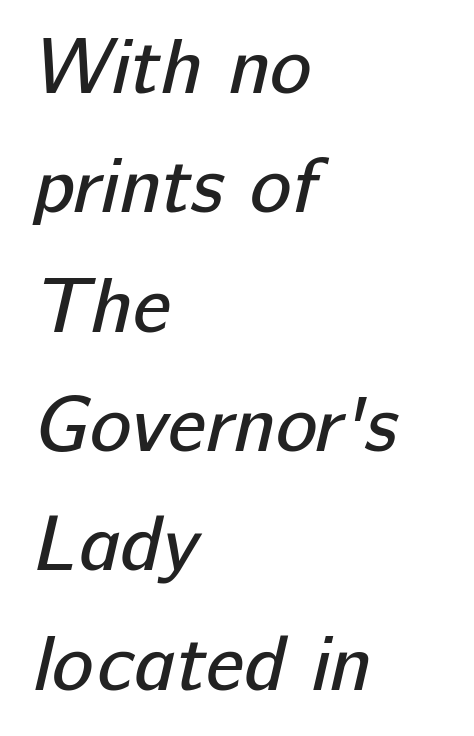
The image shows 78 px regular-weight sans-serif type; set left-aligned, normal line spacing (1.53x), normal letter spacing, not underlined; low stroke contrast and a medium x-height.
